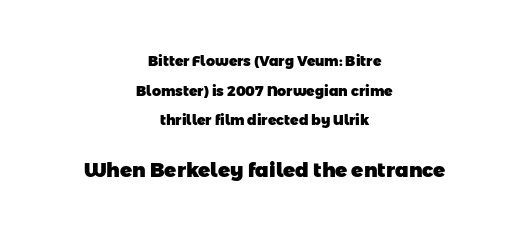
The image shows 20 px bold type; set centered, loose line spacing (2.11x), normal letter spacing, not underlined; the second (bottom) block is 1.43x larger.
